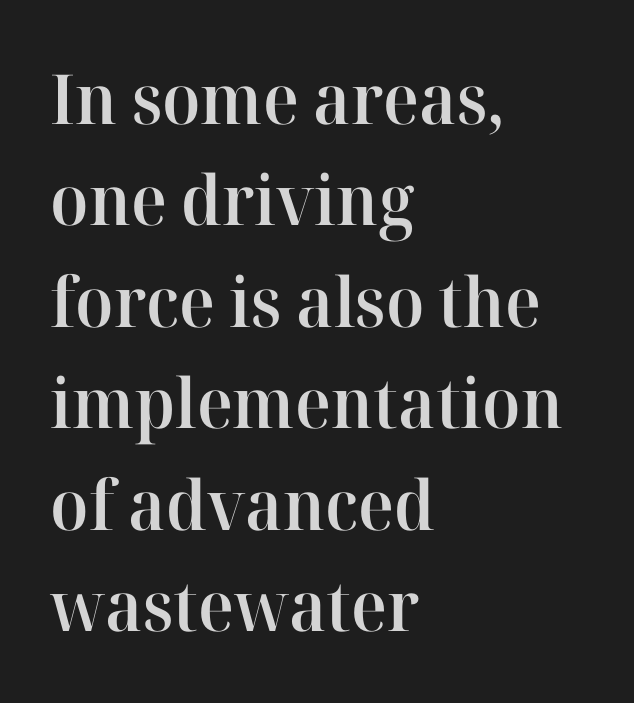
Each word holds together tightly as a unit, with standard inter-letter gaps. The sample has been set in demibold, a notch under bold. When letters stand straight like this, we call the style roman or upright. All the whitespace from short lines collects on the right. Unlike a clean sans, this face finishes its strokes with serifs. How would I describe the line gaps? Plain and ordinary.
